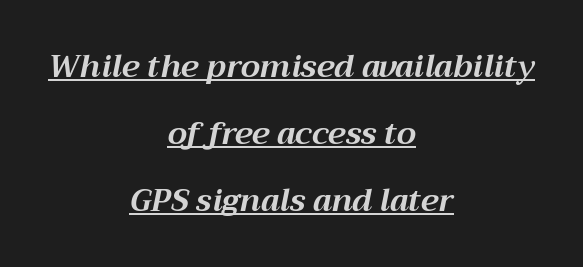
Does the copy run flush right? No — it is centered line by line. You could fit nearly another row in the gap between these rows. I'd describe the lettering as bold — thick and assertive. Do the characters align in a grid? No, the font is proportional. Characters follow at the spacing the type designer built in.
